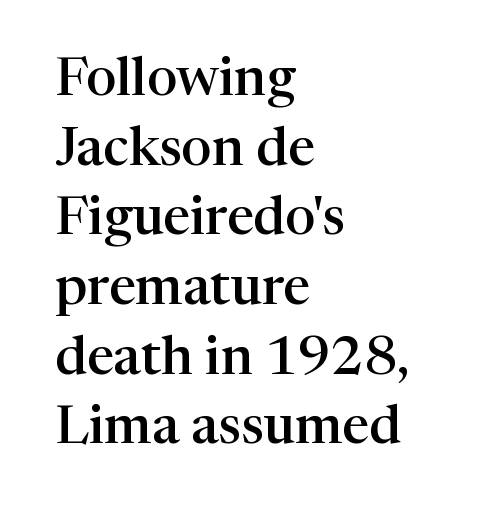
One glance says typical: line gaps are just what's usual. On the weight axis this lands at semibold, roughly 600. Underline: absent. Designer's note — italics off, roman on. Here the glyphs are tracked normally, forming tight word shapes.
